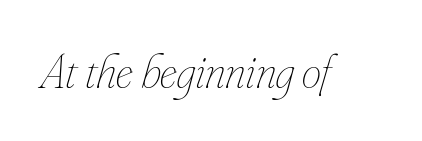
{"italic": "yes", "lean": "right", "slant_degrees": 16, "bold": "no", "weight": "thin", "width": "condensed", "stroke_contrast": "low", "x_height": "small", "monospaced": "no", "underline": "no", "letter_spacing": "normal", "letter_spacing_em": 0.0, "glyph_px": 49}
